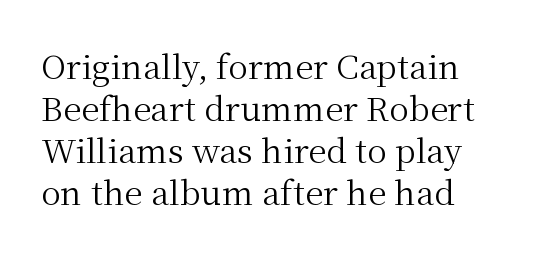
{"serif": "yes", "italic": "no", "bold": "no", "weight": "regular", "width": "normal", "stroke_contrast": "medium", "x_height": "medium", "monospaced": "no", "underline": "no", "align": "left", "line_spacing": "normal", "line_spacing_ratio": 1.27, "letter_spacing": "normal", "letter_spacing_em": 0.0, "glyph_px": 33}
